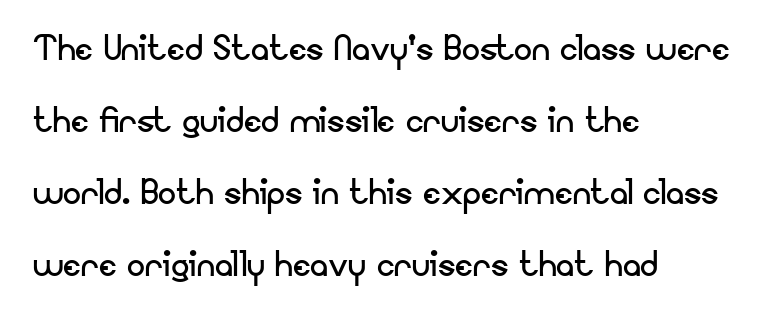
Q: Is the text bold? A: No.
Q: Is the text italic (slanted)? A: No, it is upright.
Q: Is the typeface a serif or a sans-serif typeface? A: Sans-serif.
Q: Is the text underlined? A: No.
Q: How is the paragraph aligned? A: Left-aligned.
Q: Is the spacing between letters normal or unusually wide? A: Normal.
Q: Is the spacing between lines tight, normal or loose? A: Normal.
Q: Width (condensed, normal, or wide)? A: Normal.
Q: Stroke contrast? A: Low.
Q: x-height? A: Small.
Q: Monospaced? A: No.
